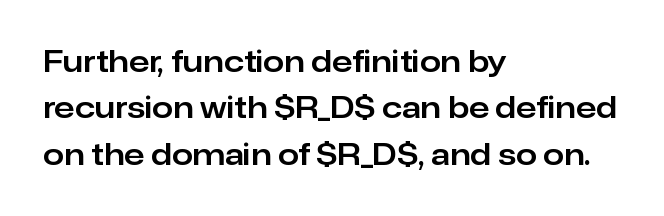
The words here are not underlined. The typography opts for an upright posture over an oblique one. What's the leading like? Ordinary, nothing unusual. A typesetter would call this proportional, since set widths differ per character.
